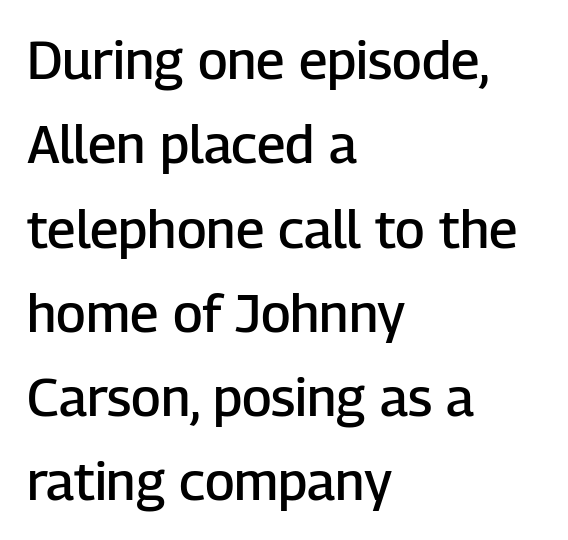
This sample has the flowing, uneven cadence of proportional lettering. The rendering shows plain stroke endings on the letterforms — a sans-serif design. Only glyphs here, with clear space below each row. Regular leading. Stroke thickness is moderately raised; the sample reads as semibold. The font's upright variant was chosen for this text.
